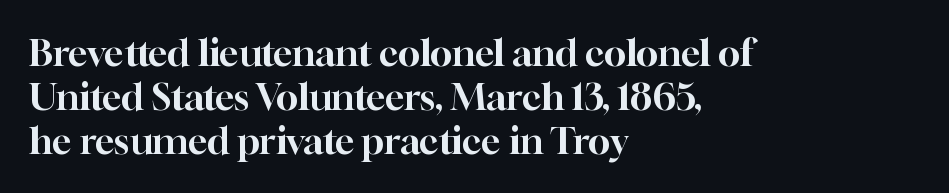
All the whitespace from short lines collects on the right. Character widths vary here, with narrow letters taking less room than wide ones. The foot of each line stays bare and open. Font category for this specimen: serif.
